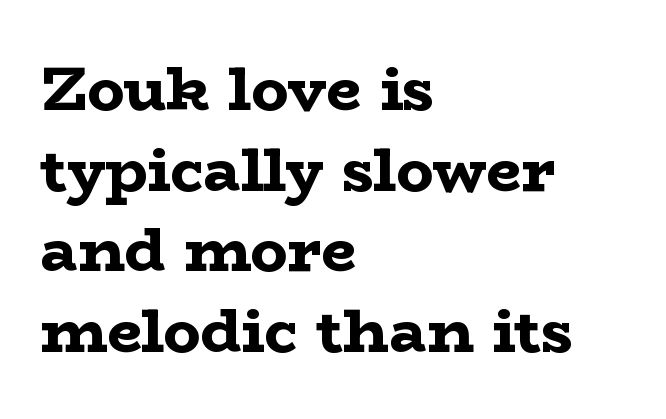
The image shows 62 px bold, wide serif type, upright; set left-aligned, normal line spacing (1.3x), normal letter spacing, not underlined; low stroke contrast and a medium x-height.
